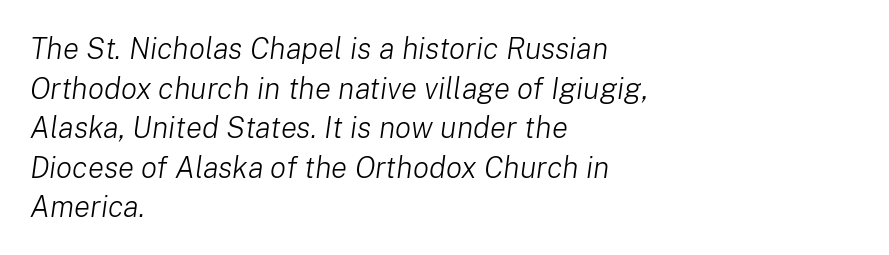
How would I describe the line gaps? Plain and ordinary. The passage shown is not bold in any degree. In CSS terms this would be text-align: left. It's the slanting kind of type.
